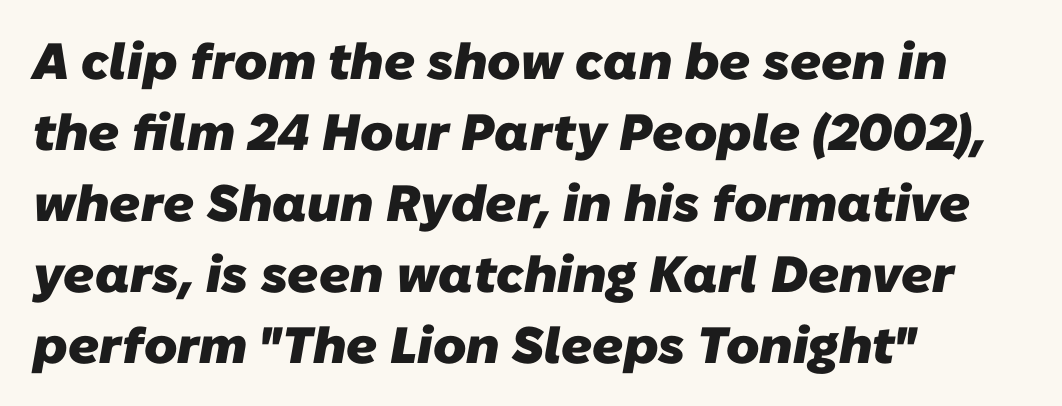
Q: Is the text bold? A: Yes.
Q: Is the typeface a serif or a sans-serif typeface? A: Sans-serif.
Q: Is the text underlined? A: No.
Q: How is the paragraph aligned? A: Left-aligned.
Q: Is the spacing between letters normal or unusually wide? A: Normal.
Q: Is the spacing between lines tight, normal or loose? A: Normal.
Q: Width (condensed, normal, or wide)? A: Normal.
Q: Stroke contrast? A: Low.
Q: x-height? A: Medium.
Q: Monospaced? A: No.
